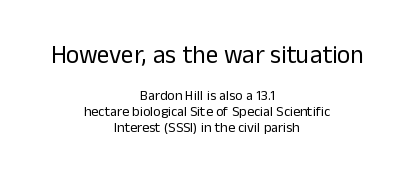
{"italic": "no", "bold": "no", "underline": "no", "align": "center", "line_spacing": "tight", "line_spacing_ratio": 1.13, "letter_spacing": "normal", "letter_spacing_em": 0.0, "larger_block": "first", "size_ratio": 1.79, "glyph_px": 25}
